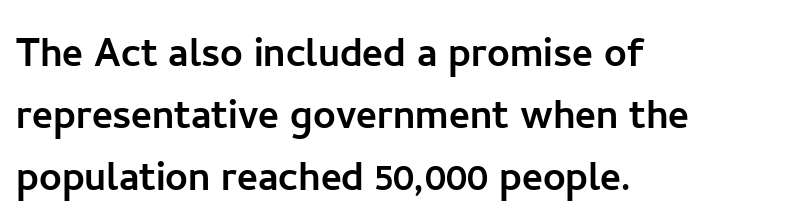
The image shows 50 px sans-serif type, upright; set left-aligned, line spacing 1.24x, normal letter spacing, not underlined; low stroke contrast and a medium x-height.
